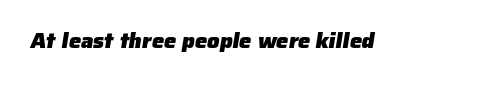
Does extra space separate the letters? No, they use regular spacing. Quick note: underline off. This is heavy type, rendered in bold.
